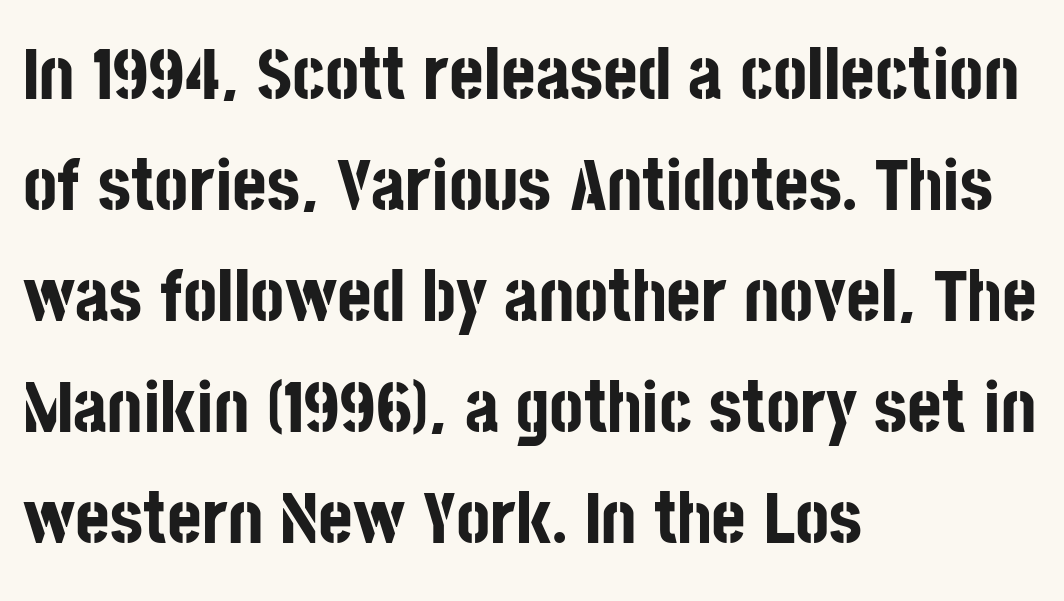
Caption: standard tracking, unaltered. The letters advance in unequal steps, a hallmark of proportional type. Check the space under the baseline: it is left empty. A full-strength bold gives these letters their thick strokes.
